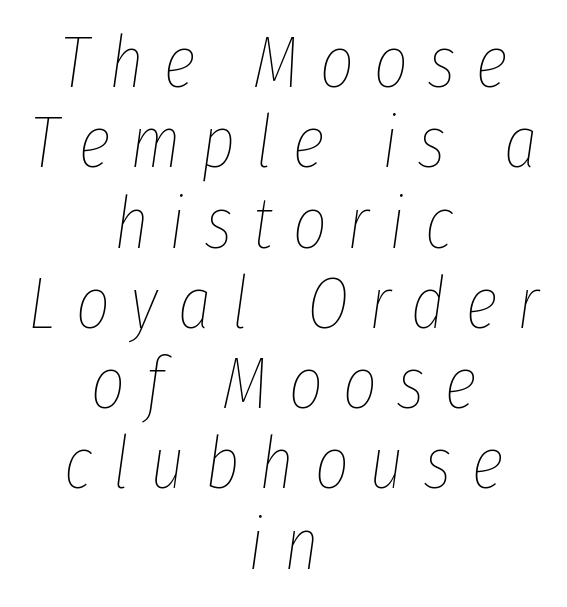
{"italic": "yes", "lean": "right", "slant_degrees": 8, "bold": "no", "weight": "thin", "width": "condensed", "stroke_contrast": "low", "x_height": "medium", "monospaced": "no", "underline": "no", "align": "center", "line_spacing": "tight", "line_spacing_ratio": 1.1, "letter_spacing": "wide", "letter_spacing_em": 0.28, "glyph_px": 73}
